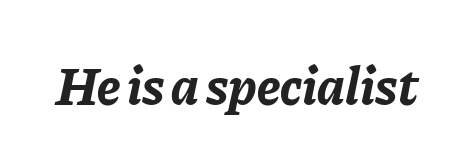
The image shows 53 px bold type, italic (leaning right); set normal letter spacing, not underlined; low stroke contrast and a medium x-height.
